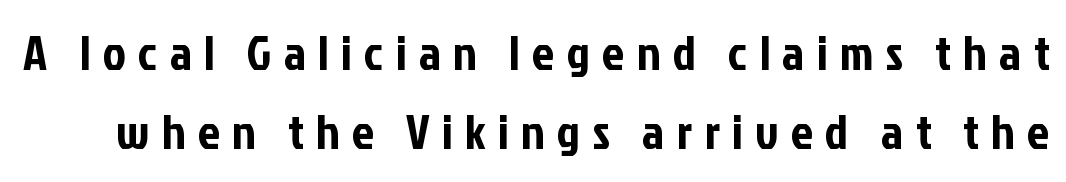
The image shows 49 px condensed sans-serif type, upright; set normal line spacing (1.61x), unusually wide letter spacing (+0.25 em), not underlined; low stroke contrast and a medium x-height.
